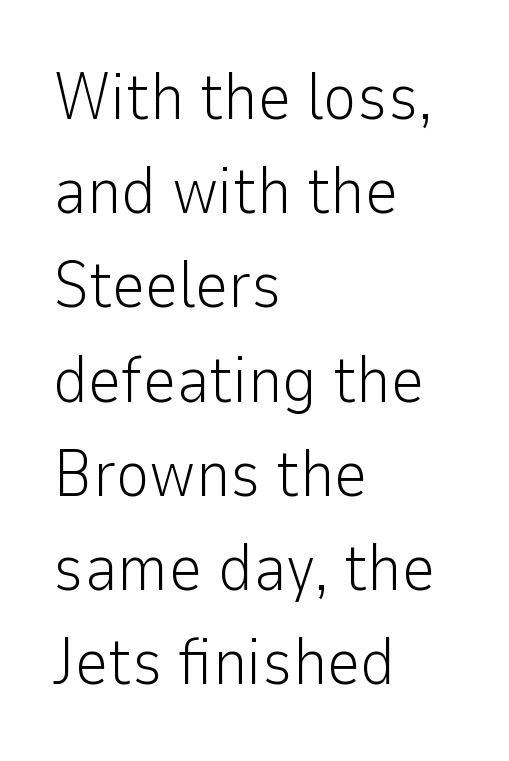
The image shows 65 px light sans-serif type, upright; set left-aligned, normal line spacing (1.45x), normal letter spacing, not underlined; low stroke contrast and a medium x-height.
